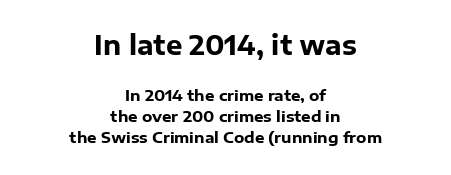
You can tell it's not italic because the verticals are truly vertical. Tracking here is standard; glyphs follow each other at the usual distance. Any mark beneath the type? The region is blank. The sample has been set heavy, in full bold. Horizontally, the lines are justified to the midpoint only.
